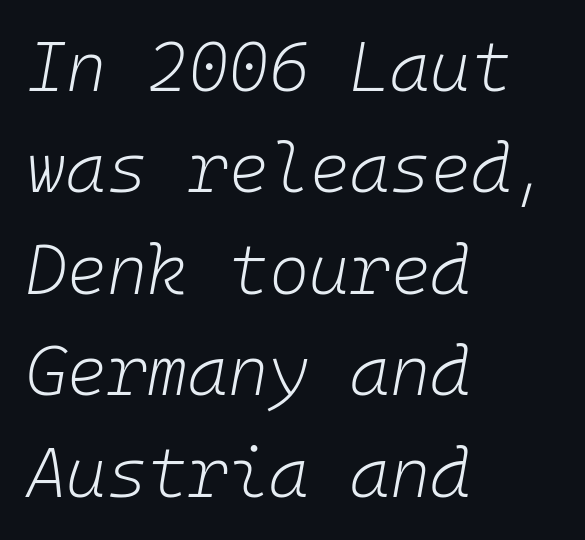
Spacing verdict: monospaced, one width for all characters. A normal amount of white space separates one row of letters from the next. The lines are quadded left. The strokes are not fattened; the text isn't bold.
